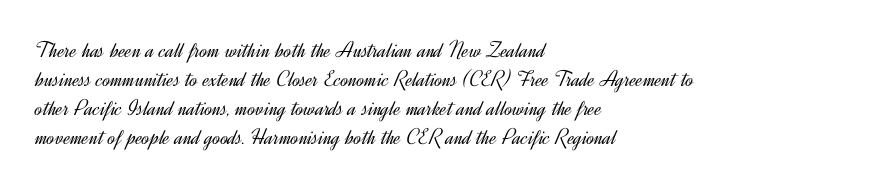
{"bold": "no", "underline": "no", "align": "left", "line_spacing": "normal", "line_spacing_ratio": 1.26, "letter_spacing": "normal", "letter_spacing_em": 0.0, "glyph_px": 23}
